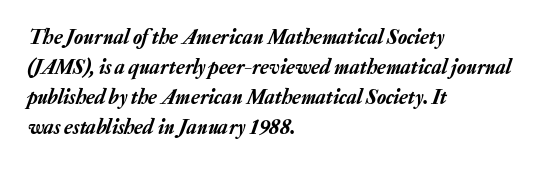
The leading is moderate, giving the passage an even texture. Inter-character spacing is left at the font's built-in metrics. Which margin do the lines hug? The left one — the right edge is uneven. The typography opts for an oblique posture over an upright one. No word sits above an underline.
